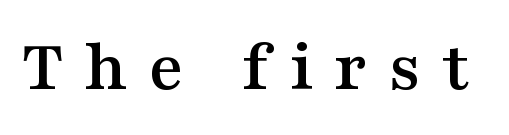
{"serif": "yes", "italic": "no", "width": "wide", "stroke_contrast": "medium", "x_height": "medium", "monospaced": "no", "underline": "no", "letter_spacing": "wide", "letter_spacing_em": 0.28, "glyph_px": 75}
